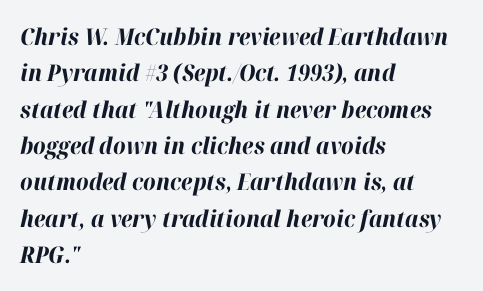
Q: Is the text bold? A: Yes.
Q: Is the text italic (slanted)? A: Yes, it leans right by about 12 degrees.
Q: Is the text underlined? A: No.
Q: How is the paragraph aligned? A: Left-aligned.
Q: Is the spacing between letters normal or unusually wide? A: Normal.
Q: Is the spacing between lines tight, normal or loose? A: Normal.
